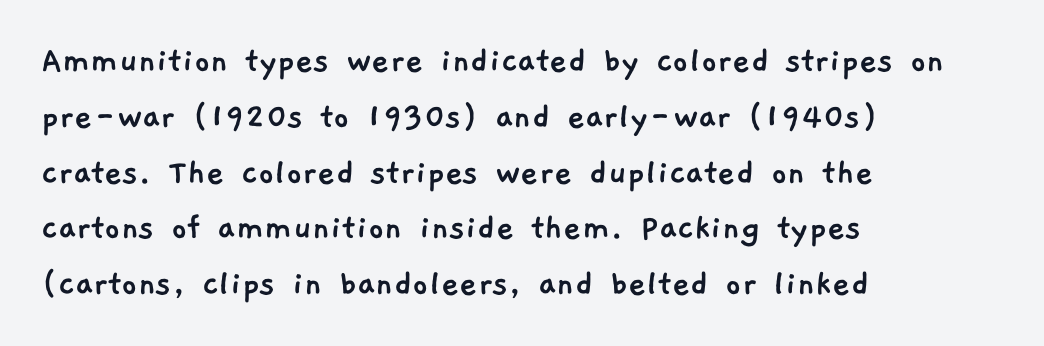
{"serif": "no", "width": "normal", "stroke_contrast": "low", "x_height": "medium", "monospaced": "no", "underline": "no", "align": "left", "line_spacing": "normal", "line_spacing_ratio": 1.43, "letter_spacing": "normal", "letter_spacing_em": 0.0, "glyph_px": 39}
